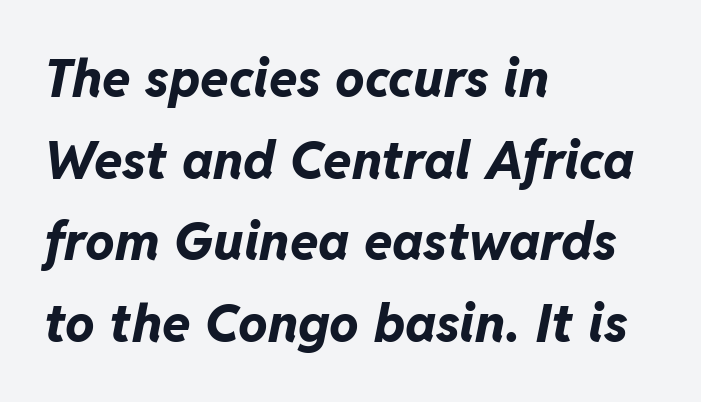
The image shows 52 px bold type, italic (leaning right); set left-aligned, normal line spacing (1.57x), normal letter spacing, not underlined; low stroke contrast and a medium x-height.
